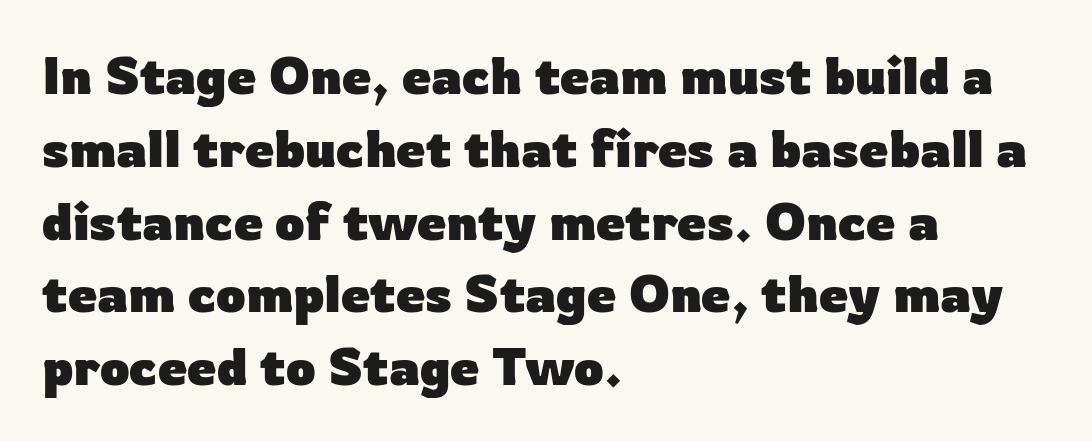
The image shows 52 px heavy sans-serif type, upright; set left-aligned, normal line spacing (1.4x), normal letter spacing, not underlined; low stroke contrast and a medium x-height.
